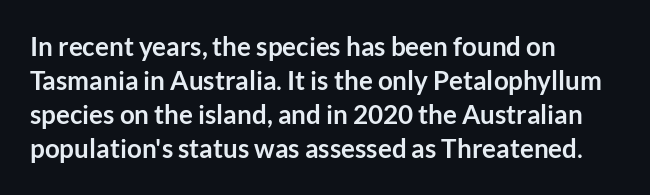
Q: Is the text bold? A: Yes.
Q: Is the text italic (slanted)? A: No, it is upright.
Q: Is the text underlined? A: No.
Q: How is the paragraph aligned? A: Left-aligned.
Q: Is the spacing between letters normal or unusually wide? A: Normal.
Q: Is the spacing between lines tight, normal or loose? A: Normal.
